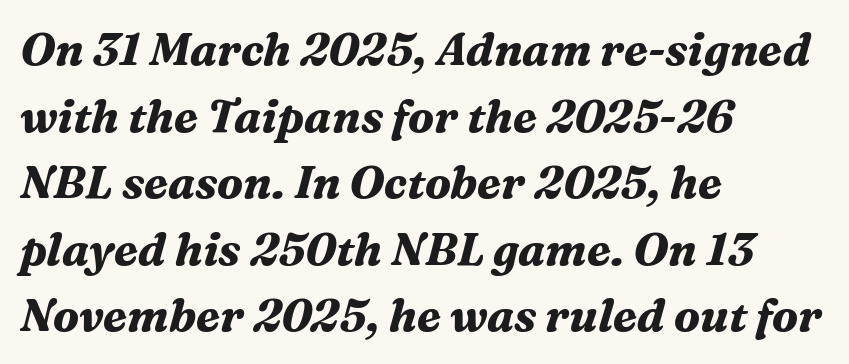
The image shows 45 px bold serif type, italic (leaning right); set left-aligned, normal line spacing (1.48x), normal letter spacing, not underlined; medium stroke contrast and a medium x-height.
